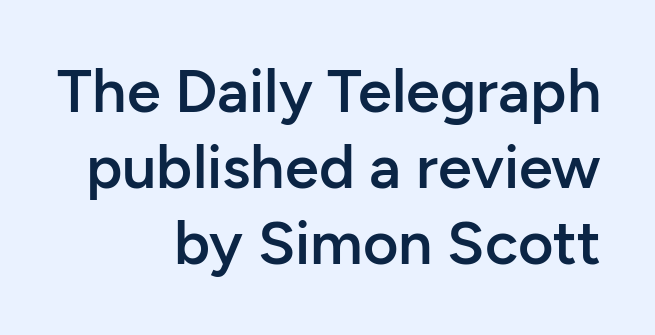
Here the designer chose a conventional face with non-uniform glyph widths. Right-aligned paragraph, ragged on the left. Inter-character spacing is left at the font's built-in metrics. The passage shown stacks its lines at a standard gap.
